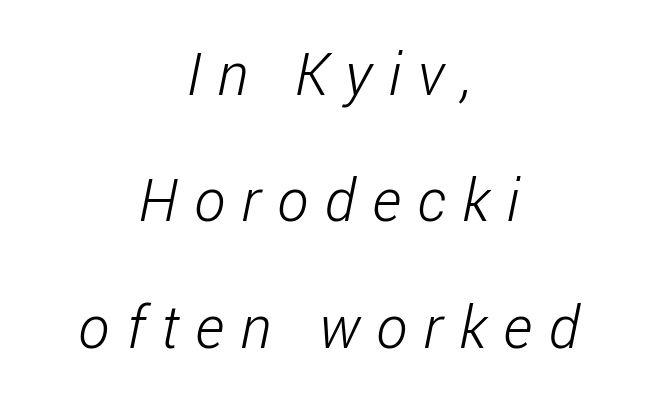
The image shows 59 px light, condensed sans-serif type; set centered, loose line spacing (2.14x), unusually wide letter spacing (+0.28 em), not underlined; low stroke contrast and a medium x-height.
